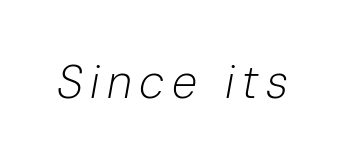
Q: Is the text bold? A: No.
Q: Is the text italic (slanted)? A: Yes, it leans right by about 10 degrees.
Q: Is the text underlined? A: No.
Q: Width (condensed, normal, or wide)? A: Normal.
Q: Stroke contrast? A: Low.
Q: x-height? A: Medium.
Q: Monospaced? A: No.
